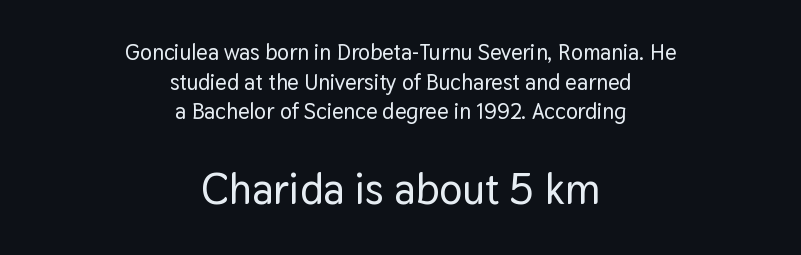
The letters advance in unequal steps, a hallmark of proportional type. Observe the ordinary spacing: letters are neighbours, not strangers. Nothing sits at the stroke ends, so this counts as sans-serif. The space between consecutive lines is moderate.
